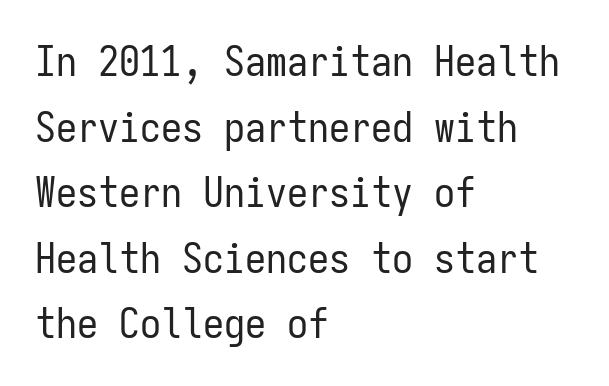
The image shows 42 px regular-weight, condensed sans-serif type, upright, monospaced; set left-aligned, normal line spacing (1.56x), normal letter spacing, not underlined; low stroke contrast and a medium x-height.
